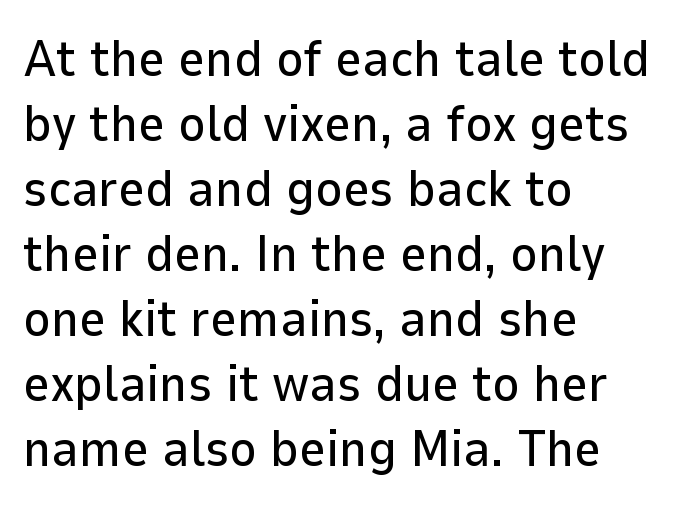
{"serif": "no", "italic": "no", "width": "normal", "stroke_contrast": "low", "x_height": "medium", "monospaced": "no", "underline": "no", "align": "left", "line_spacing": "normal", "line_spacing_ratio": 1.25, "letter_spacing": "normal", "letter_spacing_em": 0.0, "glyph_px": 52}
